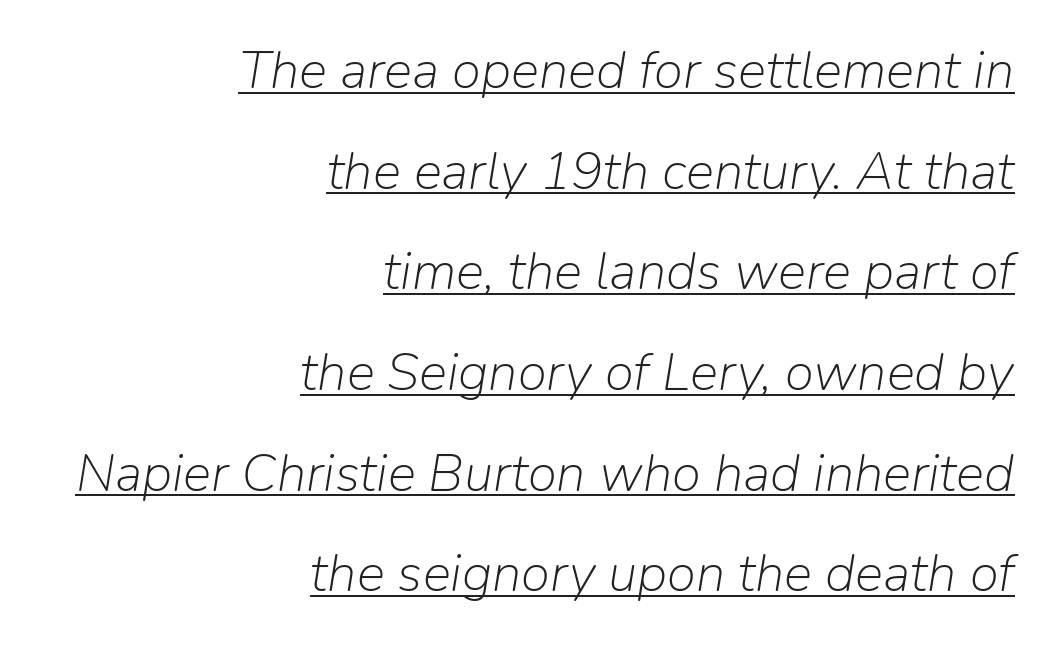
{"italic": "yes", "lean": "right", "slant_degrees": 9, "bold": "no", "weight": "light", "width": "normal", "stroke_contrast": "low", "x_height": "medium", "monospaced": "no", "underline": "yes", "align": "right", "line_spacing": "loose", "line_spacing_ratio": 1.9, "letter_spacing": "normal", "letter_spacing_em": 0.0, "glyph_px": 53}
